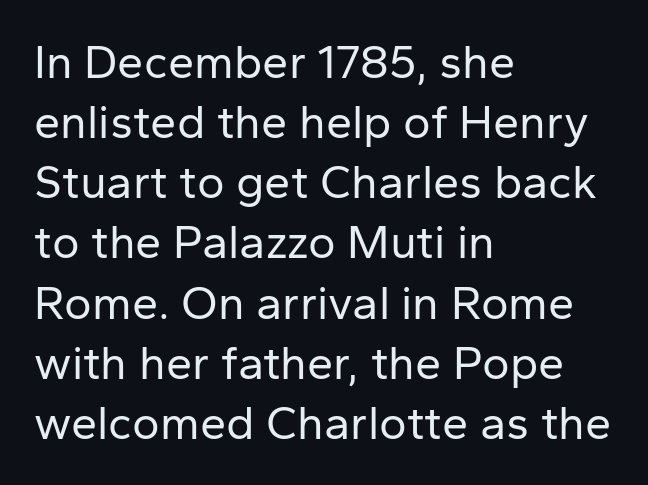
The image shows 47 px regular-weight sans-serif type, upright; set left-aligned, normal line spacing (1.28x), normal letter spacing, not underlined; low stroke contrast and a medium x-height.
